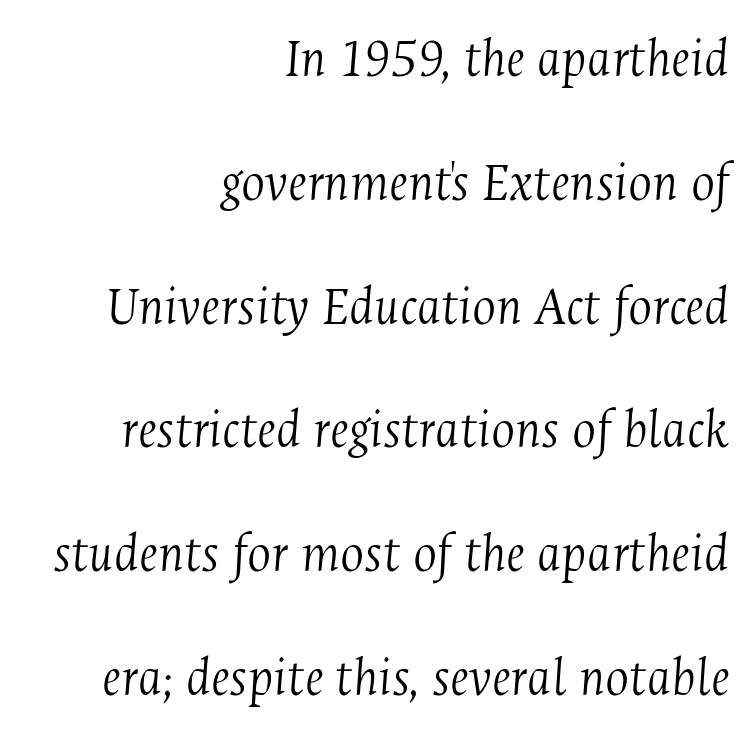
Q: Is the text bold? A: No.
Q: Is the text italic (slanted)? A: Yes, it leans right by about 4 degrees.
Q: Is the typeface a serif or a sans-serif typeface? A: Serif.
Q: Is the text underlined? A: No.
Q: How is the paragraph aligned? A: Right-aligned.
Q: Is the spacing between letters normal or unusually wide? A: Normal.
Q: Is the spacing between lines tight, normal or loose? A: Loose.
Q: Width (condensed, normal, or wide)? A: Condensed.
Q: Stroke contrast? A: Medium.
Q: x-height? A: Medium.
Q: Monospaced? A: No.
